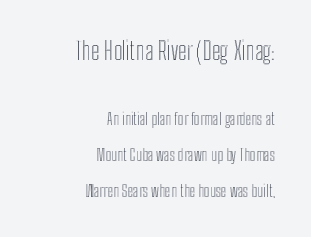
{"italic": "no", "underline": "no", "align": "right", "line_spacing": "loose", "line_spacing_ratio": 2.24, "letter_spacing": "normal", "letter_spacing_em": 0.0, "larger_block": "first", "size_ratio": 1.5, "glyph_px": 24}
